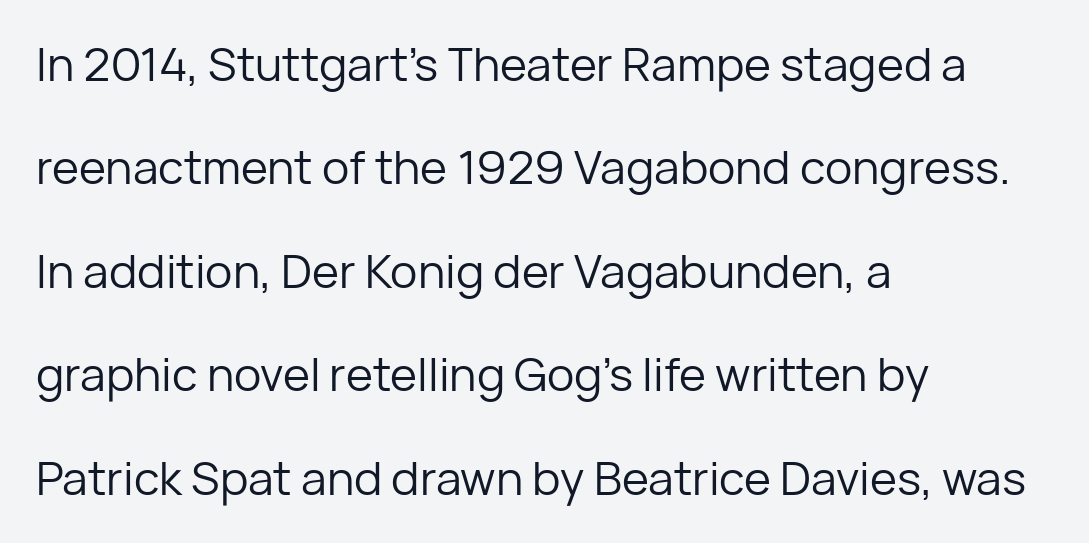
{"serif": "no", "italic": "no", "bold": "no", "weight": "regular", "width": "normal", "stroke_contrast": "low", "x_height": "medium", "monospaced": "no", "underline": "no", "align": "left", "line_spacing": "loose", "line_spacing_ratio": 2.25, "letter_spacing": "normal", "letter_spacing_em": 0.0, "glyph_px": 46}
